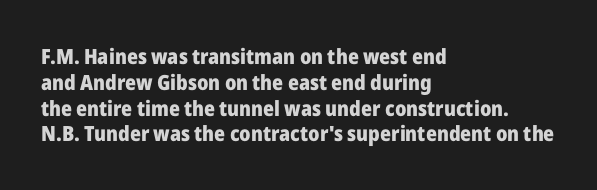
The image shows 21 px bold type, upright; set left-aligned, line spacing 1.23x, normal letter spacing, not underlined.
